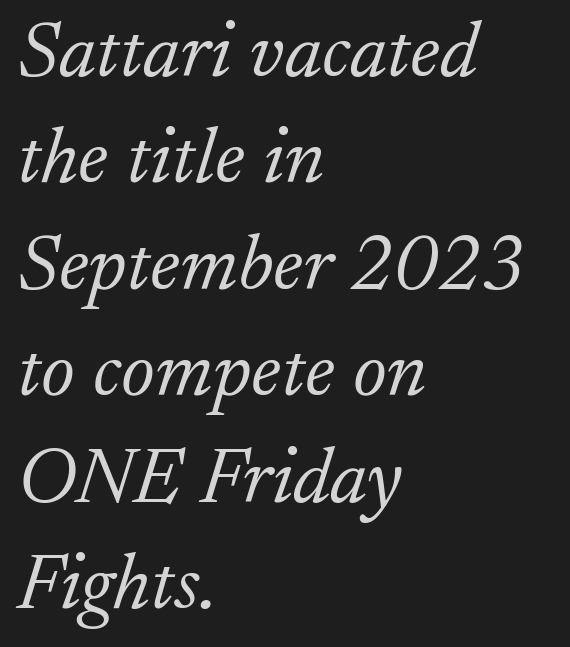
Is the block centered? No — it sits flush against the left margin. The passage shown is typeset with a serif family. Is there much room between lines? A standard amount, neither cramped nor airy. Honestly, there is no underline to notice here at all. Standard letterfit; no display-style spreading of the glyphs. A typesetter would mark this as italic.
